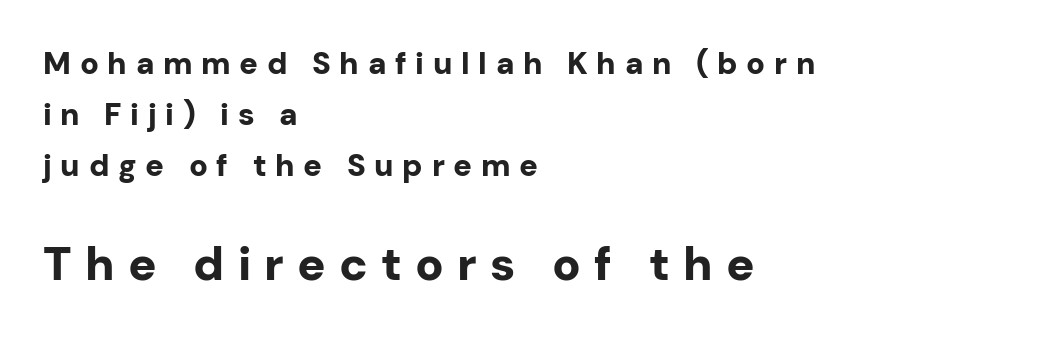
The image shows 47 px bold sans-serif type, upright; set left-aligned, normal line spacing (1.64x), unusually wide letter spacing (+0.28 em), not underlined; the second (bottom) block is 1.52x larger; low stroke contrast and a medium x-height.
